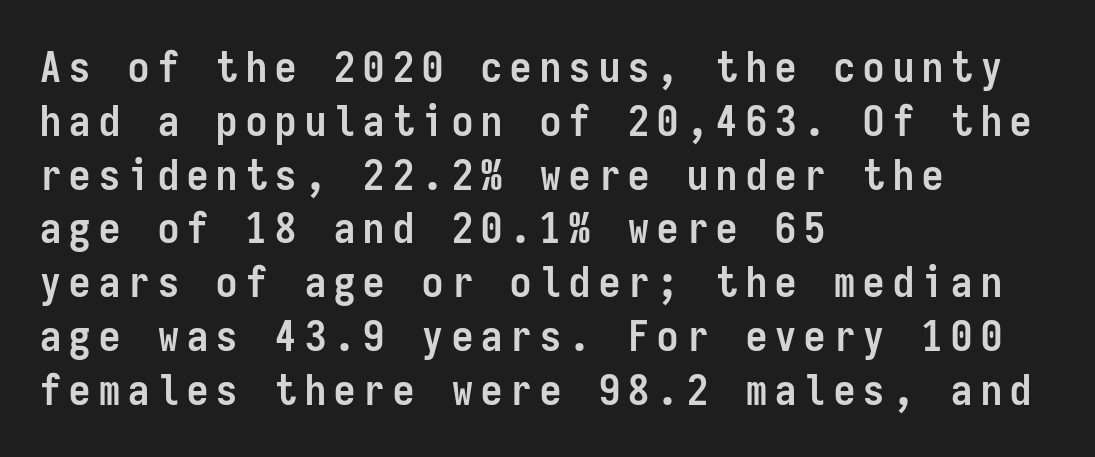
{"serif": "no", "italic": "no", "bold": "yes", "weight": "semibold", "width": "condensed", "stroke_contrast": "low", "x_height": "medium", "monospaced": "yes", "underline": "no", "align": "left", "line_spacing": "normal", "line_spacing_ratio": 1.28, "letter_spacing": "wide", "letter_spacing_em": 0.2, "glyph_px": 42}
